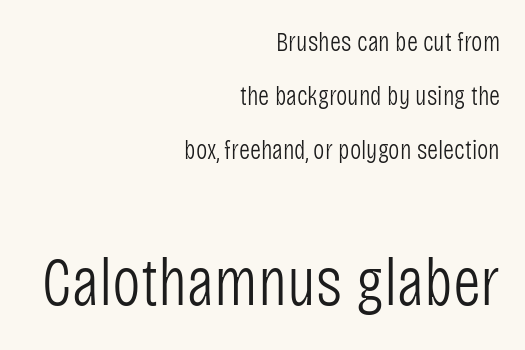
The image shows 68 px light, condensed sans-serif type, upright; set right-aligned, loose line spacing (2.0x), normal letter spacing, not underlined; the second (bottom) block is 2.52x larger; low stroke contrast and a large x-height.
